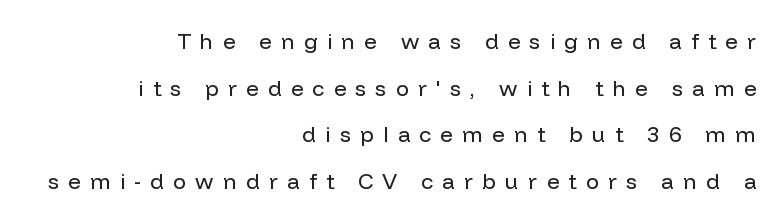
The image shows 22 px text type, upright; set right-aligned, loose line spacing (2.12x), unusually wide letter spacing (+0.42 em), not underlined.
